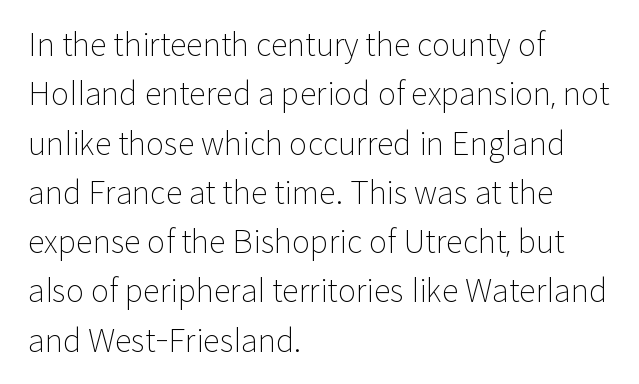
{"serif": "no", "italic": "no", "bold": "no", "weight": "light", "width": "normal", "stroke_contrast": "low", "x_height": "medium", "monospaced": "no", "underline": "no", "align": "left", "line_spacing": "normal", "line_spacing_ratio": 1.59, "letter_spacing": "normal", "letter_spacing_em": 0.0, "glyph_px": 31}
